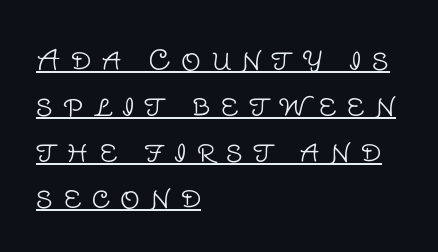
Bold? No — there's no thickening of the strokes. The face used here is a sans, in the tradition of grotesques and geometrics. Short note: letters widely spaced. Caption: lettering with a line underneath.
